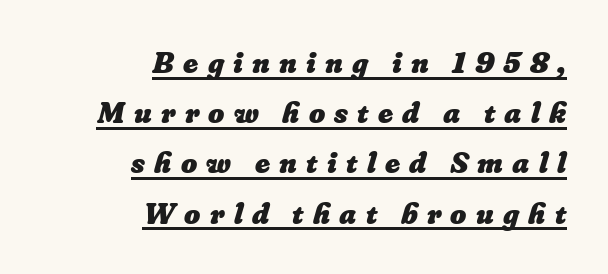
The rendering uses natural spacing where letterforms have individual widths. In designer terms, the underline attribute is active on this setting. Tracking here is generous; glyphs stand well apart from one another. These lines sit exactly where default settings would place them. Heft: maximum for text — a bold.
